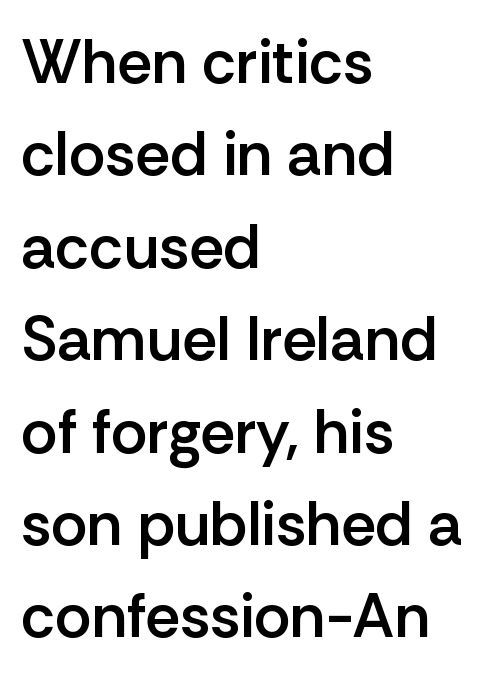
Q: Is the text bold? A: Semi-bold.
Q: Is the text italic (slanted)? A: No, it is upright.
Q: Is the typeface a serif or a sans-serif typeface? A: Sans-serif.
Q: Is the text underlined? A: No.
Q: How is the paragraph aligned? A: Left-aligned.
Q: Is the spacing between letters normal or unusually wide? A: Normal.
Q: Is the spacing between lines tight, normal or loose? A: Normal.
Q: Width (condensed, normal, or wide)? A: Normal.
Q: Stroke contrast? A: Low.
Q: x-height? A: Medium.
Q: Monospaced? A: No.
